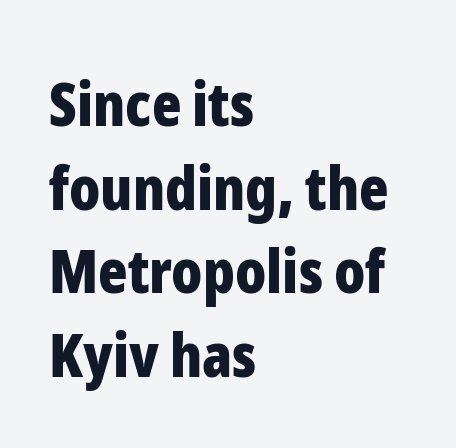
The image shows 61 px bold, condensed sans-serif type, upright; set left-aligned, normal line spacing (1.37x), normal letter spacing, not underlined; low stroke contrast and a medium x-height.
